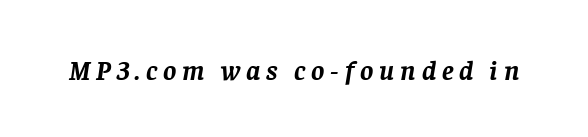
{"serif": "yes", "italic": "yes", "lean": "right", "slant_degrees": 8, "bold": "yes", "weight": "semibold", "width": "normal", "stroke_contrast": "low", "x_height": "large", "monospaced": "no", "underline": "no", "letter_spacing": "wide", "letter_spacing_em": 0.21, "glyph_px": 28}
